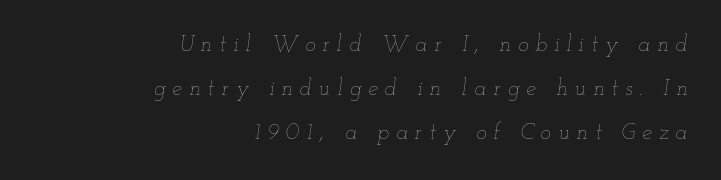
The image shows 22 px text type, italic (leaning right); set right-aligned, loose line spacing (2.01x), unusually wide letter spacing (+0.32 em), not underlined.
